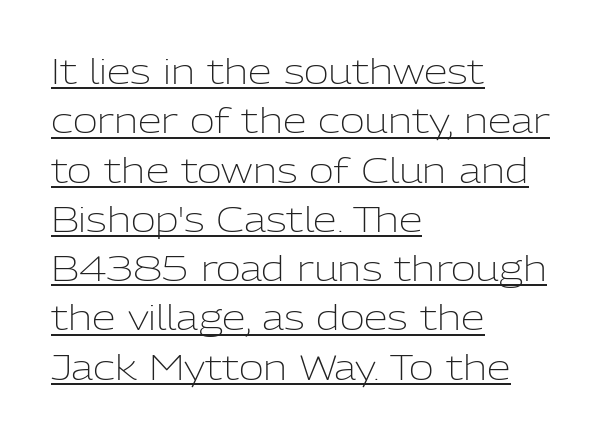
{"serif": "no", "italic": "no", "bold": "no", "weight": "light", "width": "normal", "stroke_contrast": "low", "x_height": "medium", "monospaced": "no", "underline": "yes", "align": "left", "line_spacing": "normal", "line_spacing_ratio": 1.45, "letter_spacing": "normal", "letter_spacing_em": 0.0, "glyph_px": 34}
